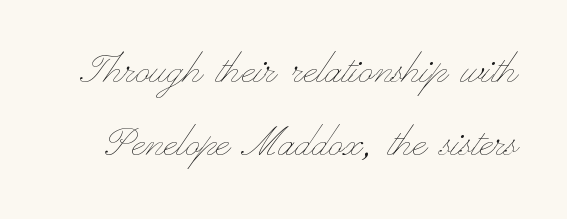
{"bold": "no", "weight": "thin", "width": "wide", "stroke_contrast": "low", "x_height": "small", "monospaced": "no", "underline": "no", "line_spacing": "normal", "line_spacing_ratio": 1.48, "letter_spacing": "normal", "letter_spacing_em": 0.0, "glyph_px": 49}
